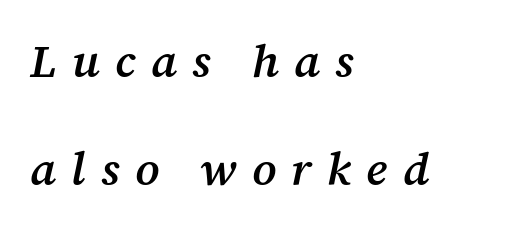
Q: Is the text bold? A: Semi-bold.
Q: Is the text italic (slanted)? A: Yes, it leans right by about 12 degrees.
Q: Is the typeface a serif or a sans-serif typeface? A: Serif.
Q: Is the text underlined? A: No.
Q: How is the paragraph aligned? A: Left-aligned.
Q: Is the spacing between letters normal or unusually wide? A: Unusually wide.
Q: Is the spacing between lines tight, normal or loose? A: Loose.
Q: Width (condensed, normal, or wide)? A: Normal.
Q: Stroke contrast? A: Medium.
Q: x-height? A: Medium.
Q: Monospaced? A: No.
